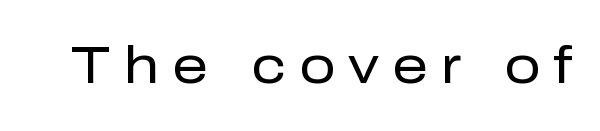
Q: Is the text bold? A: No.
Q: Is the text italic (slanted)? A: No, it is upright.
Q: Is the typeface a serif or a sans-serif typeface? A: Sans-serif.
Q: Is the text underlined? A: No.
Q: Is the spacing between letters normal or unusually wide? A: Unusually wide.
Q: Width (condensed, normal, or wide)? A: Normal.
Q: Stroke contrast? A: Low.
Q: x-height? A: Medium.
Q: Monospaced? A: No.
